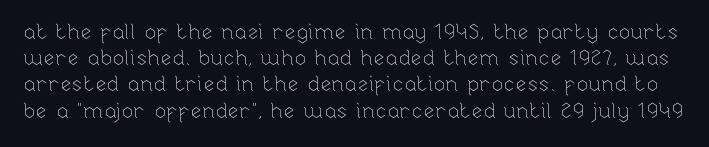
This reads as an unemphasized weight, regular at the heaviest. The letterforms sit shoulder to shoulder at normal distance. The string is rendered with underlining switched off. This sample uses an upright cut, with every glyph sitting square on the baseline. Reading down the column, the eye jumps a familiar distance to each next line.
